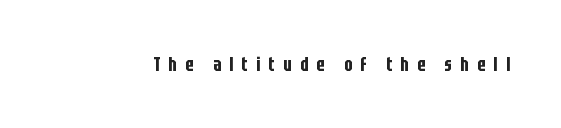
The image shows 20 px text type, upright; set unusually wide letter spacing (+0.41 em), not underlined.
